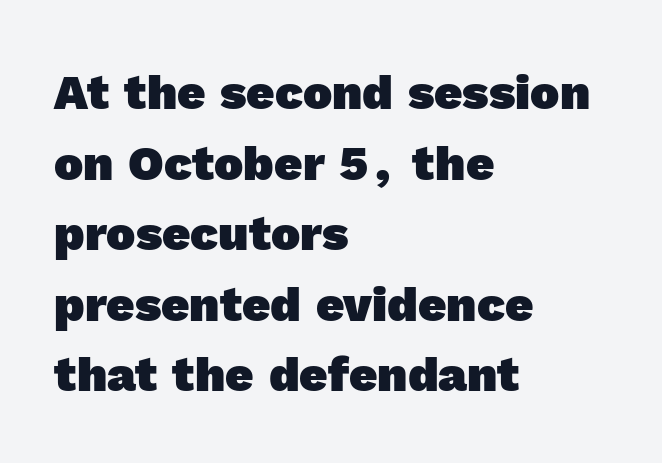
{"serif": "no", "bold": "yes", "weight": "heavy", "width": "normal", "x_height": "medium", "monospaced": "no", "underline": "no", "align": "left", "line_spacing": "normal", "line_spacing_ratio": 1.44, "letter_spacing": "normal", "letter_spacing_em": 0.0, "glyph_px": 49}
